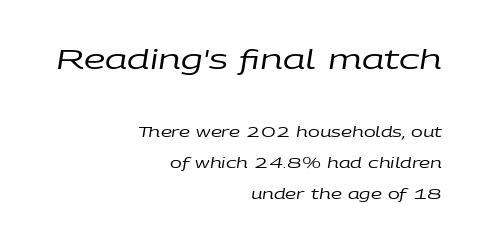
The image shows 27 px text type, italic (leaning right); set right-aligned, loose line spacing (2.21x), normal letter spacing, not underlined; the first (top) block is 1.93x larger.
